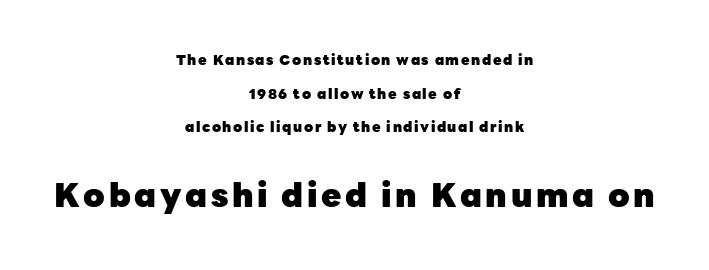
The image shows 33 px heavy sans-serif type, upright; set centered, loose line spacing (2.41x), not underlined; the second (bottom) block is 2.36x larger; low stroke contrast and a medium x-height.
